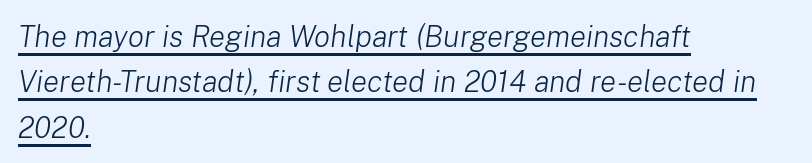
The image shows 30 px light type, italic (leaning right); set left-aligned, normal line spacing (1.51x), normal letter spacing, underlined; low stroke contrast and a medium x-height.
